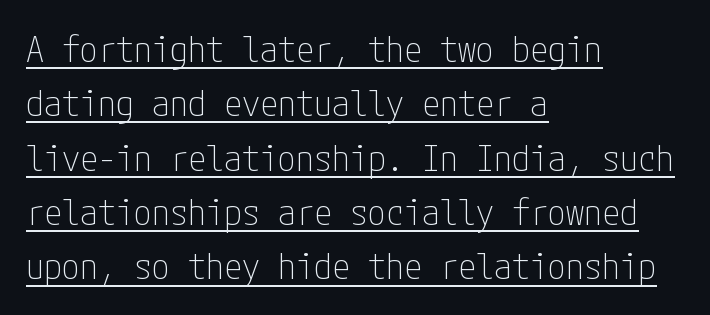
Q: Is the text bold? A: No.
Q: Is the text italic (slanted)? A: No, it is upright.
Q: Is the typeface a serif or a sans-serif typeface? A: Sans-serif.
Q: Is the text underlined? A: Yes.
Q: How is the paragraph aligned? A: Left-aligned.
Q: Is the spacing between letters normal or unusually wide? A: Normal.
Q: Is the spacing between lines tight, normal or loose? A: Normal.
Q: Width (condensed, normal, or wide)? A: Condensed.
Q: Stroke contrast? A: Low.
Q: x-height? A: Medium.
